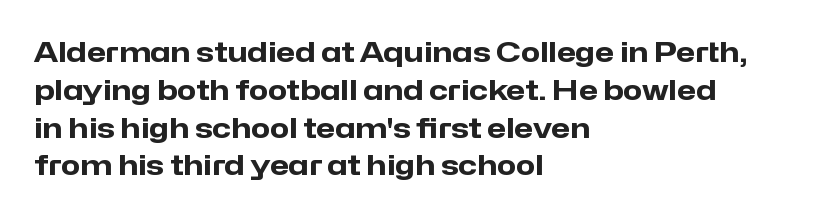
Q: Is the text bold? A: Yes.
Q: Is the text italic (slanted)? A: No, it is upright.
Q: Is the typeface a serif or a sans-serif typeface? A: Sans-serif.
Q: Is the text underlined? A: No.
Q: How is the paragraph aligned? A: Left-aligned.
Q: Is the spacing between letters normal or unusually wide? A: Normal.
Q: Is the spacing between lines tight, normal or loose? A: Normal.
Q: Width (condensed, normal, or wide)? A: Normal.
Q: Stroke contrast? A: Low.
Q: x-height? A: Medium.
Q: Monospaced? A: No.
